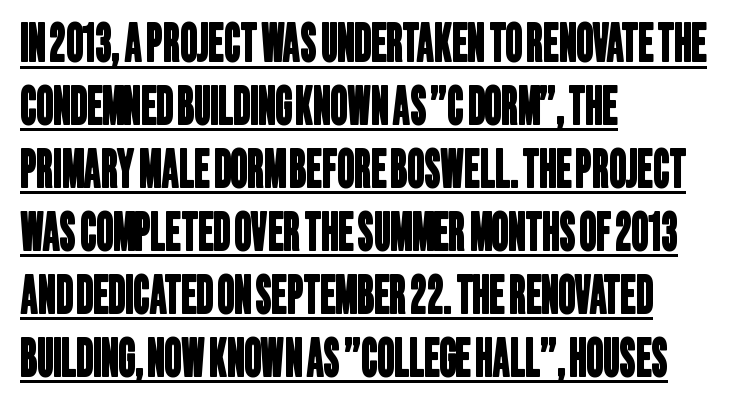
Q: Is the typeface a serif or a sans-serif typeface? A: Sans-serif.
Q: Is the text underlined? A: Yes.
Q: How is the paragraph aligned? A: Left-aligned.
Q: Is the spacing between letters normal or unusually wide? A: Normal.
Q: Width (condensed, normal, or wide)? A: Condensed.
Q: Stroke contrast? A: Low.
Q: x-height? A: Large.
Q: Monospaced? A: No.
